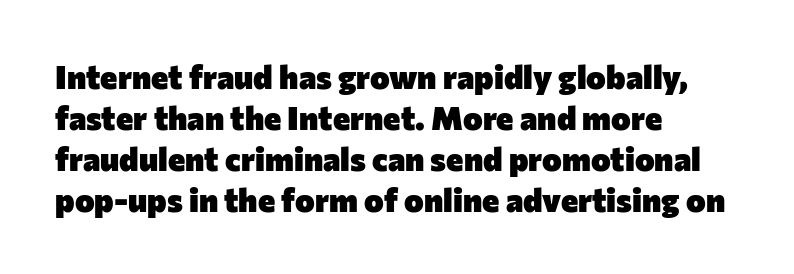
The image shows 33 px heavy sans-serif type, upright; set left-aligned, line spacing 1.24x, normal letter spacing, not underlined; low stroke contrast and a medium x-height.
